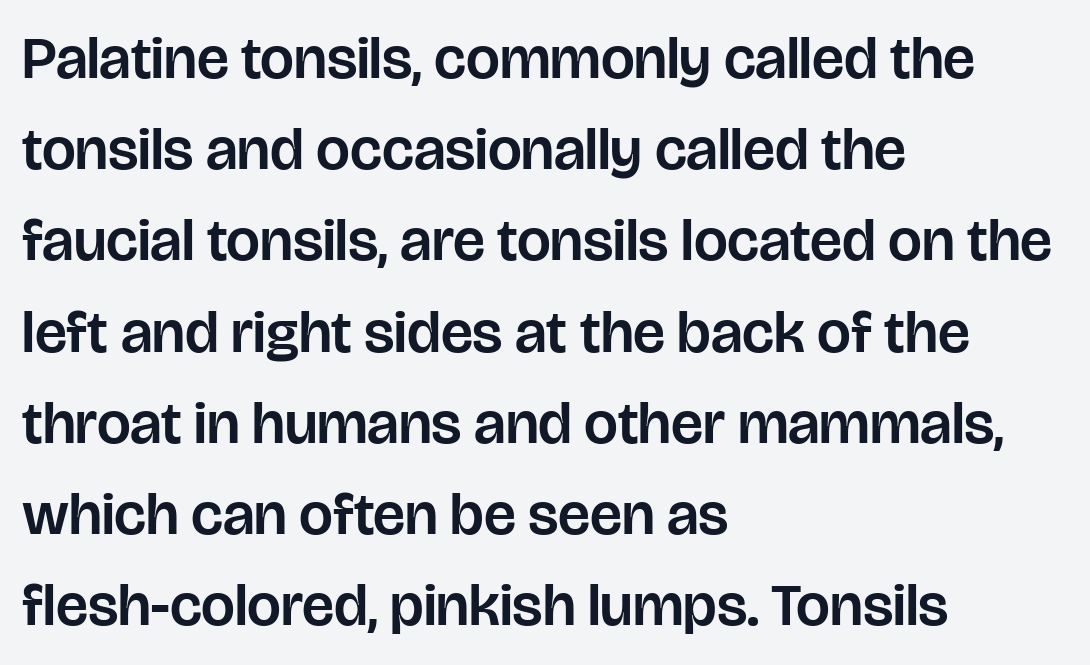
The image shows 60 px sans-serif type, upright; set left-aligned, normal line spacing (1.52x), normal letter spacing, not underlined; low stroke contrast and a large x-height.
